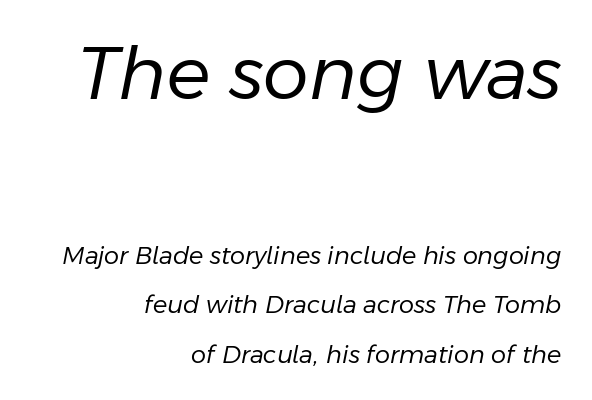
{"italic": "yes", "lean": "right", "slant_degrees": 11, "bold": "no", "weight": "regular", "width": "normal", "stroke_contrast": "low", "x_height": "medium", "monospaced": "no", "underline": "no", "align": "right", "line_spacing": "loose", "line_spacing_ratio": 2.07, "letter_spacing": "normal", "letter_spacing_em": 0.0, "larger_block": "first", "size_ratio": 3.04, "glyph_px": 73}
